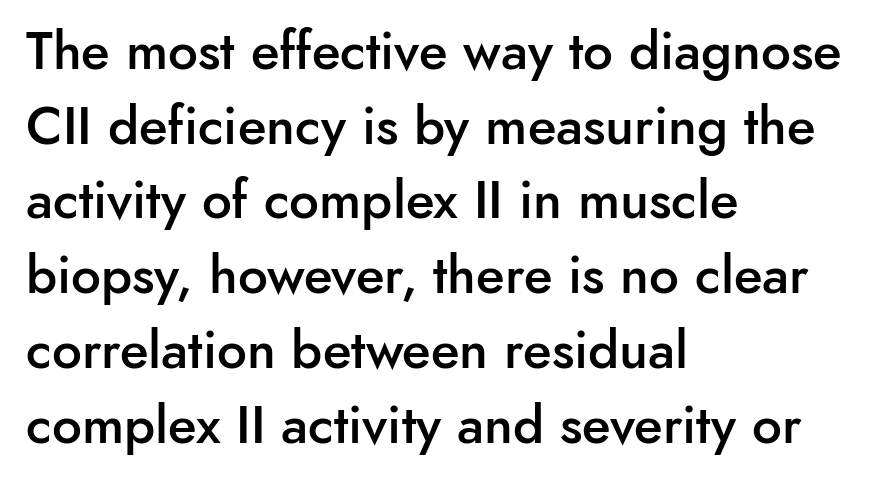
Q: Is the text bold? A: Semi-bold.
Q: Is the text italic (slanted)? A: No, it is upright.
Q: Is the typeface a serif or a sans-serif typeface? A: Sans-serif.
Q: Is the text underlined? A: No.
Q: How is the paragraph aligned? A: Left-aligned.
Q: Is the spacing between letters normal or unusually wide? A: Normal.
Q: Is the spacing between lines tight, normal or loose? A: Normal.
Q: Width (condensed, normal, or wide)? A: Normal.
Q: Stroke contrast? A: Low.
Q: x-height? A: Small.
Q: Monospaced? A: No.
